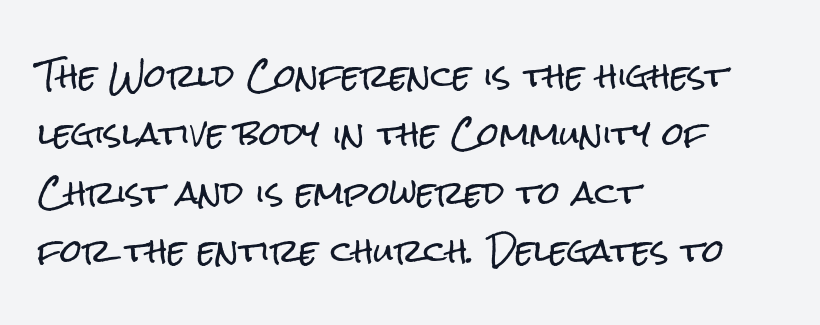
{"serif": "no", "italic": "no", "width": "condensed", "stroke_contrast": "low", "x_height": "medium", "monospaced": "no", "underline": "no", "align": "left", "line_spacing_ratio": 1.88, "letter_spacing": "normal", "letter_spacing_em": 0.0, "glyph_px": 31}
